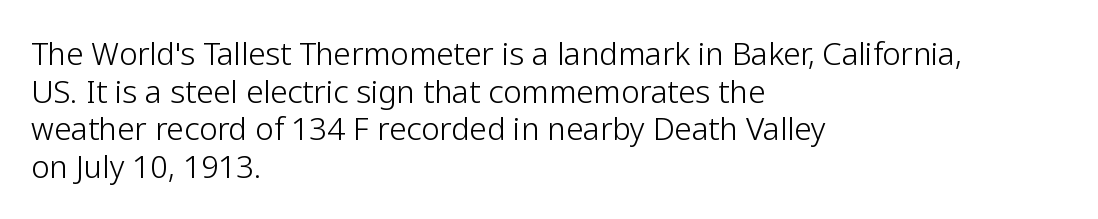
Character widths vary here, with narrow letters taking less room than wide ones. Grotesque or geometric, the face here clearly has no serifs. The strokes carry an ordinary text weight at most. Layout note: lines flush left. The glyphs are unaccompanied by any horizontal stroke below them.
